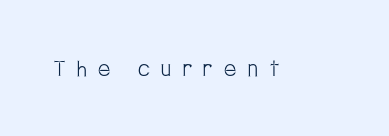
Every character sits straight up, as roman type does. Caption: expanded tracking, letters set apart. On a weight scale, this lands at 450 or below. Check under the words: just untouched page.
